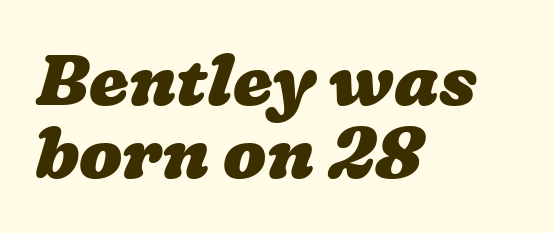
Q: Is the text bold? A: Yes.
Q: Is the text underlined? A: No.
Q: How is the paragraph aligned? A: Left-aligned.
Q: Is the spacing between letters normal or unusually wide? A: Normal.
Q: Is the spacing between lines tight, normal or loose? A: Tight.
Q: Width (condensed, normal, or wide)? A: Wide.
Q: Stroke contrast? A: Low.
Q: x-height? A: Medium.
Q: Monospaced? A: No.
